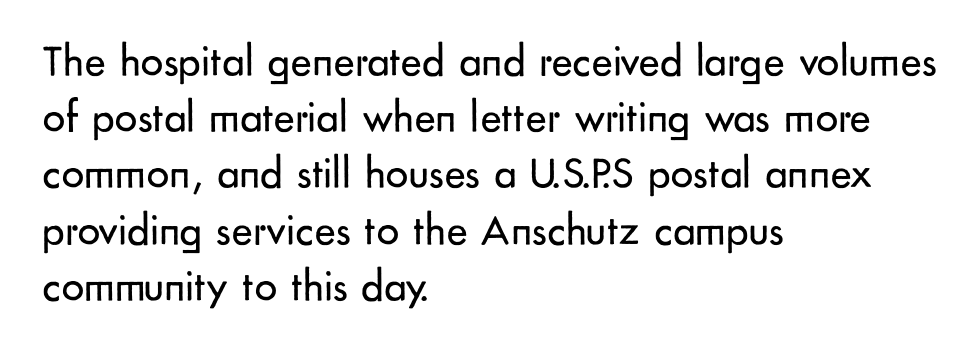
The image shows 45 px regular-weight sans-serif type, upright; set left-aligned, normal line spacing (1.25x), normal letter spacing, not underlined; low stroke contrast and a small x-height.
